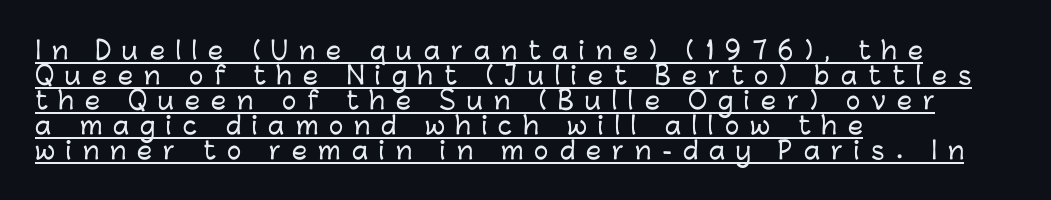
{"italic": "no", "underline": "yes", "align": "left", "line_spacing": "tight", "line_spacing_ratio": 1.04, "letter_spacing": "wide", "letter_spacing_em": 0.46, "glyph_px": 24}
